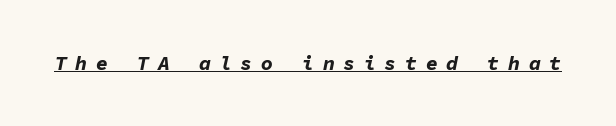
{"italic": "yes", "lean": "right", "slant_degrees": 11, "bold": "yes", "underline": "yes", "letter_spacing": "wide", "letter_spacing_em": 0.43, "glyph_px": 20}
